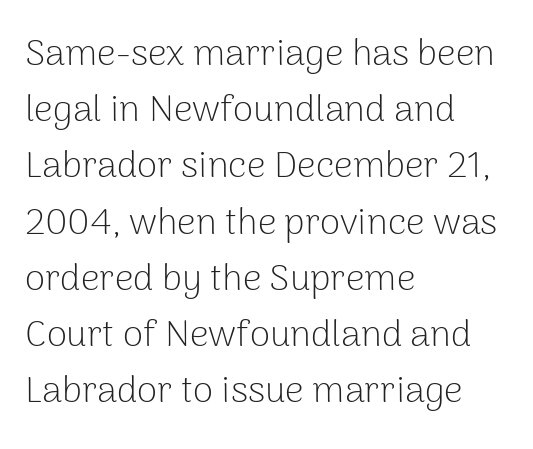
The image shows 37 px light sans-serif type, upright; set left-aligned, normal line spacing (1.52x), normal letter spacing, not underlined; low stroke contrast and a medium x-height.
